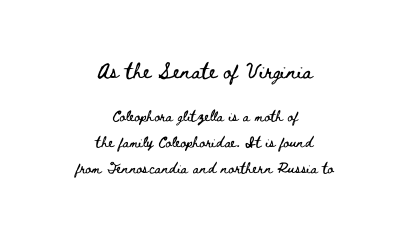
{"underline": "no", "align": "center", "line_spacing_ratio": 1.86, "letter_spacing": "normal", "letter_spacing_em": 0.0, "larger_block": "first", "size_ratio": 1.43, "glyph_px": 20}
